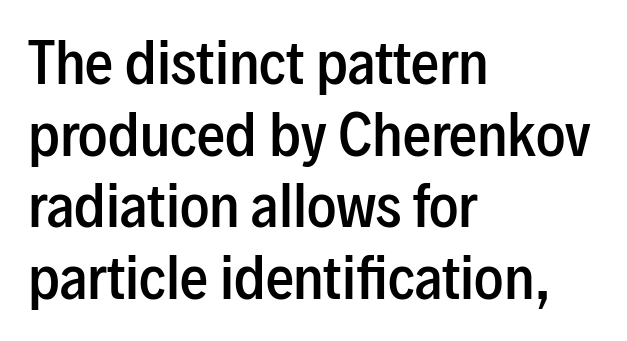
The image shows 56 px semibold, condensed sans-serif type, upright; set left-aligned, normal line spacing (1.28x), normal letter spacing, not underlined; low stroke contrast and a medium x-height.
